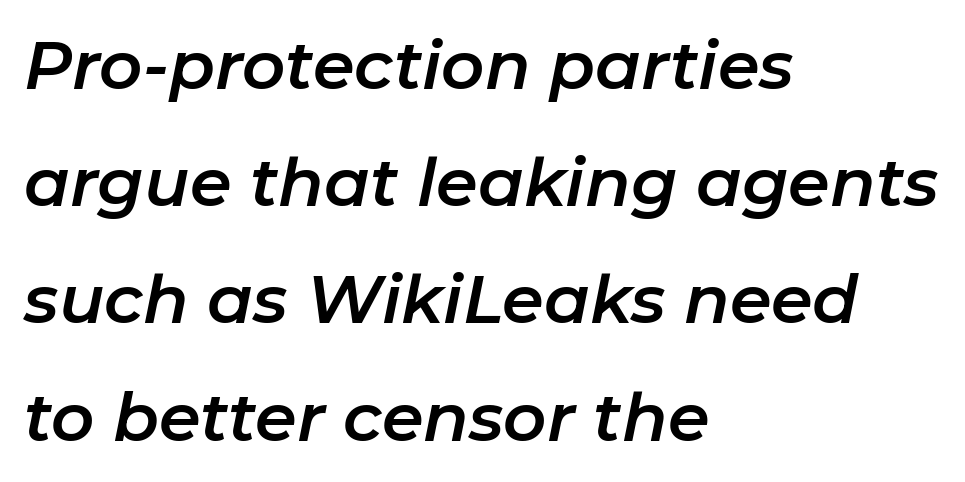
The image shows 67 px text type, italic (leaning right); set left-aligned, line spacing 1.75x, normal letter spacing, not underlined; low stroke contrast and a medium x-height.
